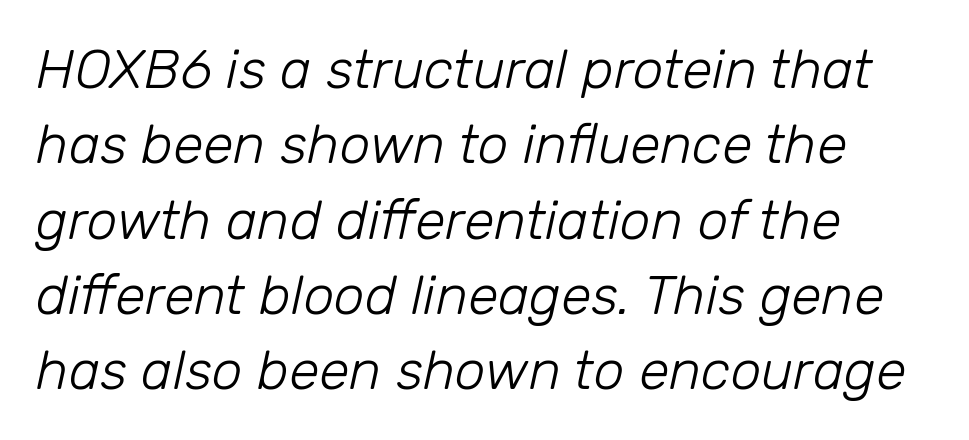
Q: Is the text bold? A: No.
Q: Is the text italic (slanted)? A: Yes, it leans right by about 12 degrees.
Q: Is the text underlined? A: No.
Q: How is the paragraph aligned? A: Left-aligned.
Q: Is the spacing between letters normal or unusually wide? A: Normal.
Q: Is the spacing between lines tight, normal or loose? A: Normal.
Q: Width (condensed, normal, or wide)? A: Normal.
Q: Stroke contrast? A: Low.
Q: x-height? A: Medium.
Q: Monospaced? A: No.
